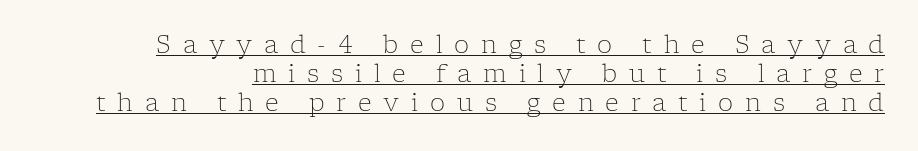
Q: Is the text bold? A: No.
Q: Is the text italic (slanted)? A: No, it is upright.
Q: Is the text underlined? A: Yes.
Q: Is the spacing between letters normal or unusually wide? A: Unusually wide.
